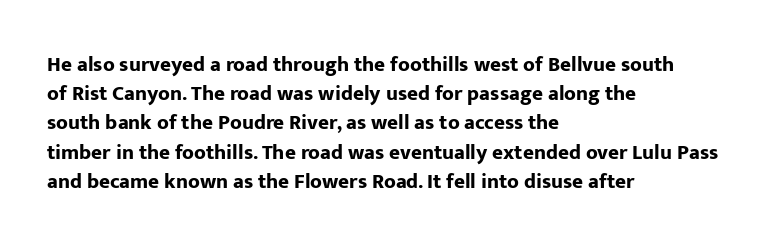
Q: Is the text bold? A: Yes.
Q: Is the text italic (slanted)? A: No, it is upright.
Q: Is the text underlined? A: No.
Q: How is the paragraph aligned? A: Left-aligned.
Q: Is the spacing between letters normal or unusually wide? A: Normal.
Q: Is the spacing between lines tight, normal or loose? A: Normal.
